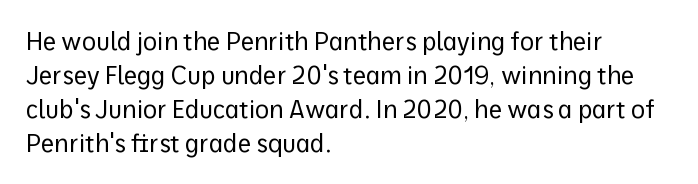
The image shows 24 px text type, upright; set left-aligned, normal line spacing (1.41x), normal letter spacing, not underlined.
